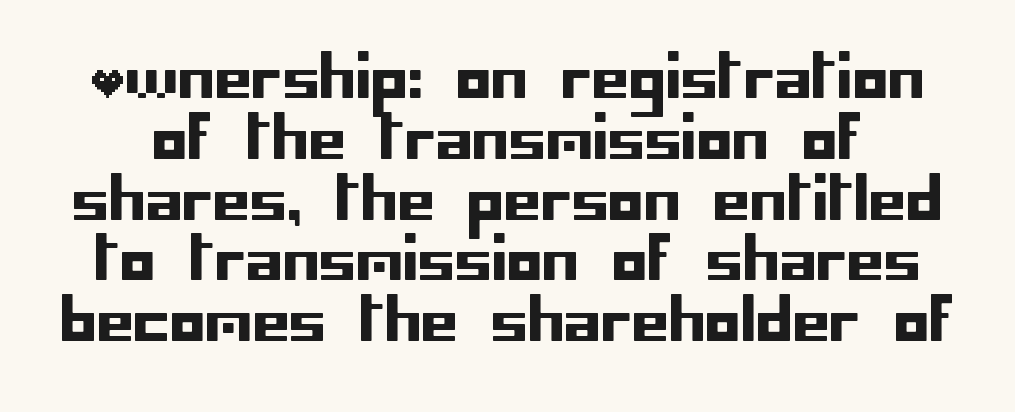
{"serif": "no", "italic": "no", "width": "normal", "stroke_contrast": "low", "x_height": "large", "underline": "no", "line_spacing": "tight", "line_spacing_ratio": 1.03, "letter_spacing": "normal", "letter_spacing_em": 0.0, "glyph_px": 59}
